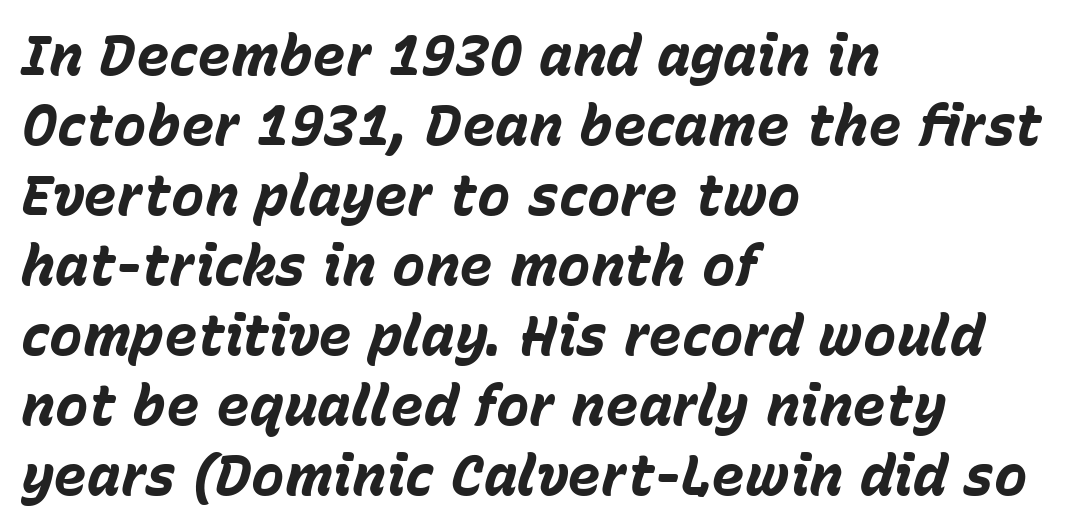
The image shows 56 px bold type, italic (leaning right); set left-aligned, normal line spacing (1.25x), normal letter spacing, not underlined; low stroke contrast and a medium x-height.
